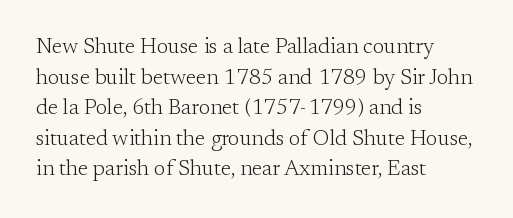
Here the glyphs are tracked normally, forming tight word shapes. This sample keeps an unexceptional amount of space between lines. Every character sits straight up, as roman type does. Each stroke keeps to a modest, everyday thickness or less. This rendering uses left alignment, leaving the right contour irregular. Descenders are the only things crossing below the line.
